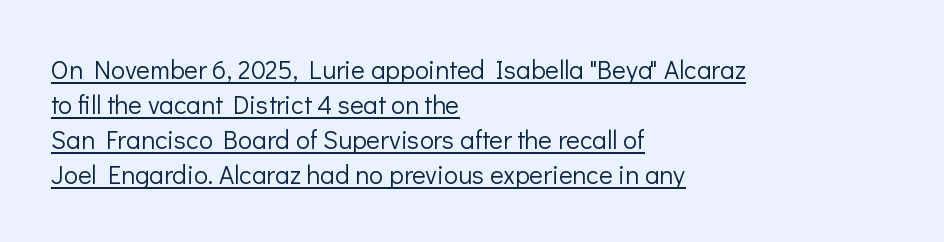
Q: Is the text bold? A: No.
Q: Is the text italic (slanted)? A: No, it is upright.
Q: Is the text underlined? A: Yes.
Q: How is the paragraph aligned? A: Left-aligned.
Q: Is the spacing between letters normal or unusually wide? A: Normal.
Q: Is the spacing between lines tight, normal or loose? A: Normal.
